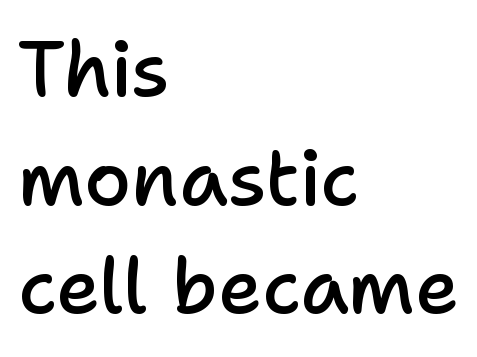
{"serif": "no", "italic": "no", "bold": "semi", "weight": "semibold", "width": "normal", "stroke_contrast": "low", "x_height": "medium", "monospaced": "no", "underline": "no", "align": "left", "line_spacing": "normal", "line_spacing_ratio": 1.43, "letter_spacing": "normal", "letter_spacing_em": 0.0, "glyph_px": 76}
